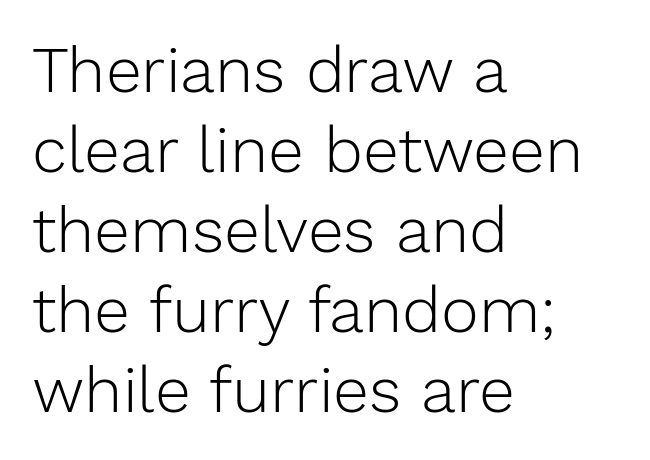
Q: Is the text bold? A: No.
Q: Is the text italic (slanted)? A: No, it is upright.
Q: Is the typeface a serif or a sans-serif typeface? A: Sans-serif.
Q: Is the text underlined? A: No.
Q: How is the paragraph aligned? A: Left-aligned.
Q: Is the spacing between letters normal or unusually wide? A: Normal.
Q: Is the spacing between lines tight, normal or loose? A: Normal.
Q: Width (condensed, normal, or wide)? A: Normal.
Q: Stroke contrast? A: Low.
Q: x-height? A: Medium.
Q: Monospaced? A: No.
